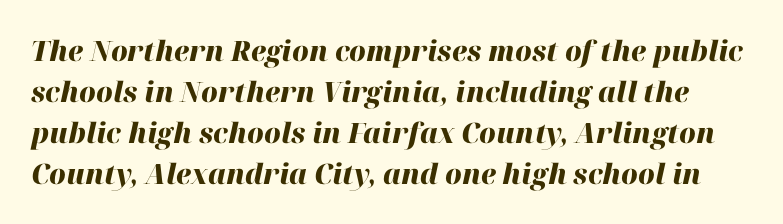
The image shows 28 px heavy type, italic (leaning right); set normal line spacing (1.46x), normal letter spacing, not underlined; high stroke contrast and a medium x-height.
